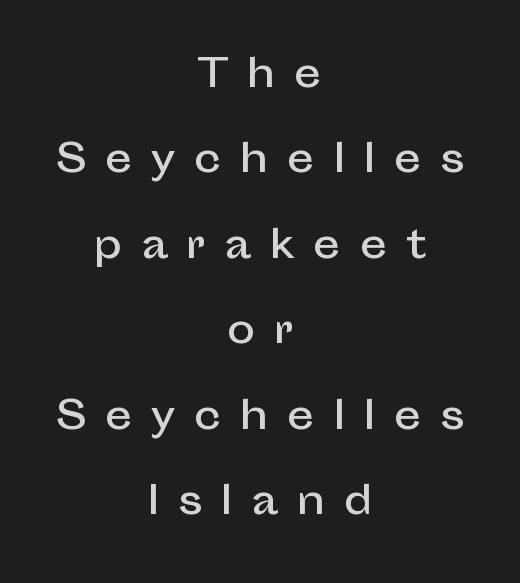
{"serif": "no", "italic": "no", "width": "normal", "stroke_contrast": "low", "x_height": "medium", "monospaced": "no", "underline": "no", "align": "center", "line_spacing": "loose", "line_spacing_ratio": 2.25, "letter_spacing": "wide", "letter_spacing_em": 0.49, "glyph_px": 38}
